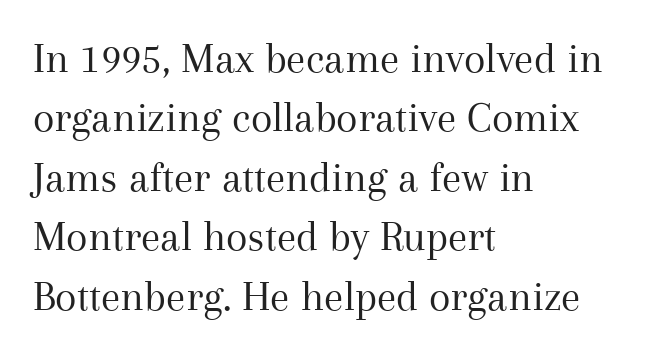
{"serif": "yes", "italic": "no", "bold": "no", "weight": "regular", "width": "normal", "stroke_contrast": "medium", "x_height": "medium", "monospaced": "no", "underline": "no", "align": "left", "line_spacing": "normal", "line_spacing_ratio": 1.35, "letter_spacing": "normal", "letter_spacing_em": 0.0, "glyph_px": 44}
